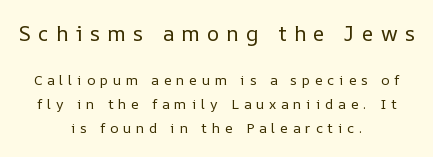
The image shows 21 px text type, upright; set centered, normal line spacing (1.7x), unusually wide letter spacing (+0.34 em), not underlined; the first (top) block is 1.5x larger.
